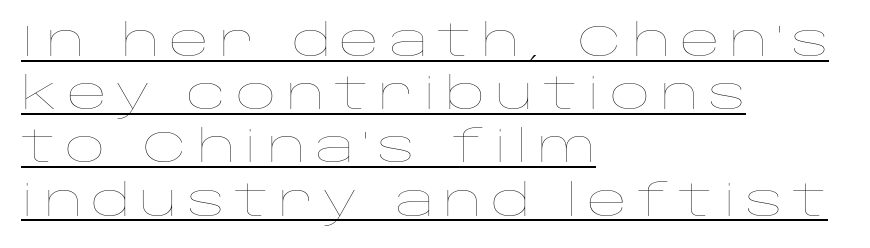
Q: Is the text bold? A: No.
Q: Is the text italic (slanted)? A: No, it is upright.
Q: Is the text underlined? A: Yes.
Q: How is the paragraph aligned? A: Left-aligned.
Q: Is the spacing between letters normal or unusually wide? A: Unusually wide.
Q: Width (condensed, normal, or wide)? A: Wide.
Q: Stroke contrast? A: Low.
Q: x-height? A: Large.
Q: Monospaced? A: No.
